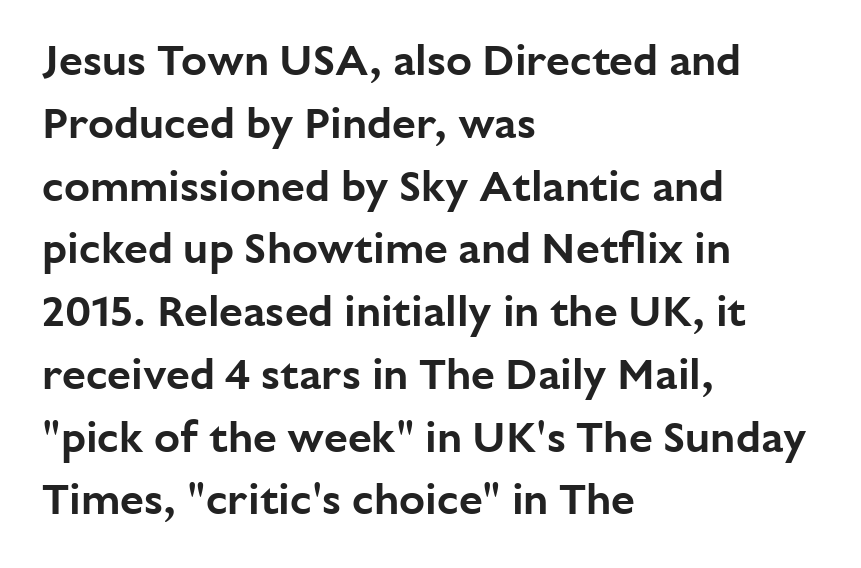
The image shows 43 px sans-serif type, upright; set left-aligned, normal line spacing (1.46x), normal letter spacing, not underlined; low stroke contrast and a medium x-height.
